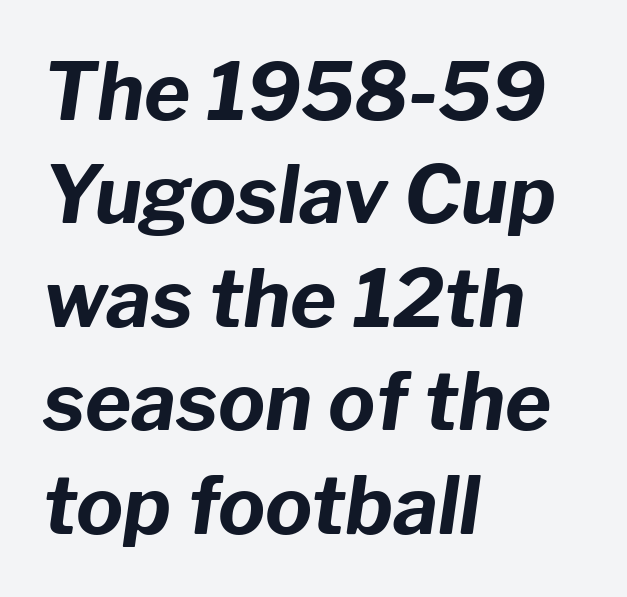
The image shows 79 px bold type, italic (leaning right); set left-aligned, normal line spacing (1.31x), normal letter spacing, not underlined; low stroke contrast and a medium x-height.
